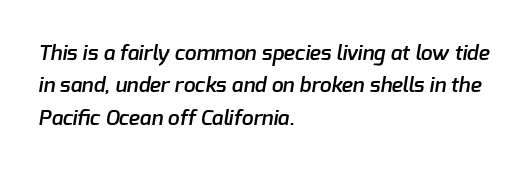
Q: Is the text bold? A: Semi-bold.
Q: Is the text underlined? A: No.
Q: How is the paragraph aligned? A: Left-aligned.
Q: Is the spacing between letters normal or unusually wide? A: Normal.
Q: Is the spacing between lines tight, normal or loose? A: Normal.
